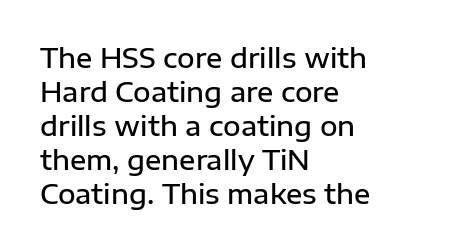
The image shows 27 px text type, upright; set left-aligned, normal line spacing (1.26x), normal letter spacing, not underlined.
